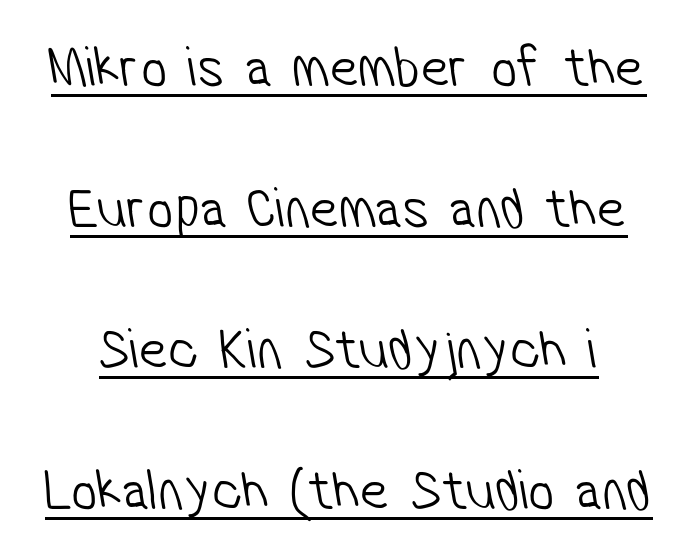
This is sans-serif lettering, the kind often seen on screens and signage. Tracking here is standard; glyphs follow each other at the usual distance. Stem width sits at or under what a default text font uses. These characters rest on top of a visible drawn line.
